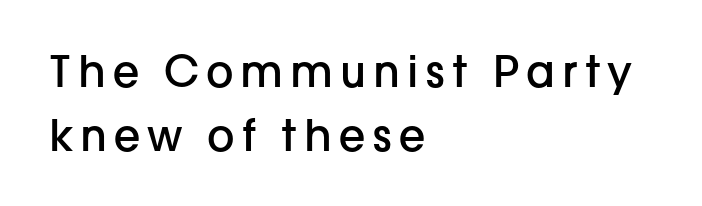
{"serif": "no", "italic": "no", "bold": "semi", "weight": "semibold", "width": "normal", "stroke_contrast": "low", "x_height": "medium", "monospaced": "no", "underline": "no", "align": "left", "line_spacing": "normal", "line_spacing_ratio": 1.48, "glyph_px": 43}
